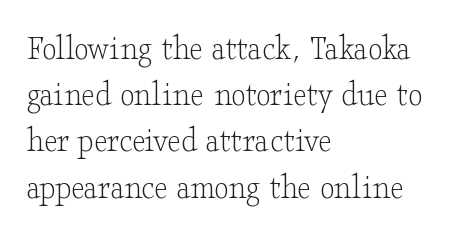
The image shows 37 px light, wide serif type, upright; set left-aligned, normal line spacing (1.25x), normal letter spacing, not underlined; low stroke contrast and a small x-height.
